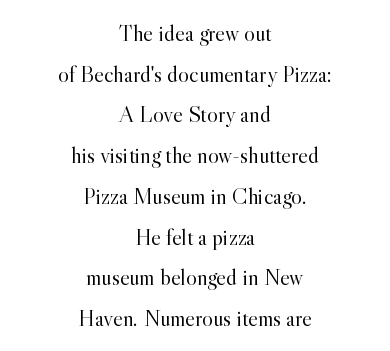
Q: Is the text bold? A: No.
Q: Is the text italic (slanted)? A: No, it is upright.
Q: Is the text underlined? A: No.
Q: How is the paragraph aligned? A: Centered.
Q: Is the spacing between letters normal or unusually wide? A: Normal.
